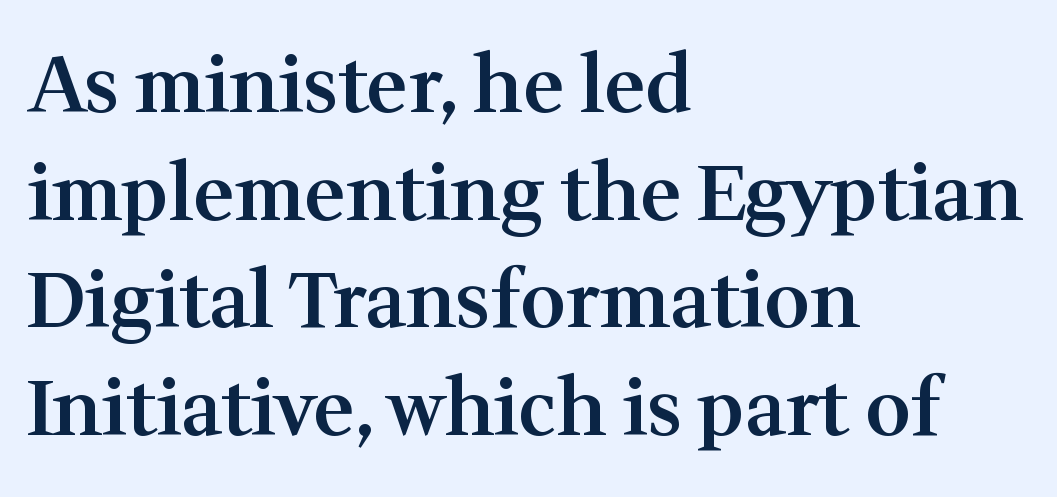
The image shows 78 px semibold serif type, upright; set left-aligned, normal line spacing (1.38x), normal letter spacing, not underlined; medium stroke contrast and a medium x-height.
